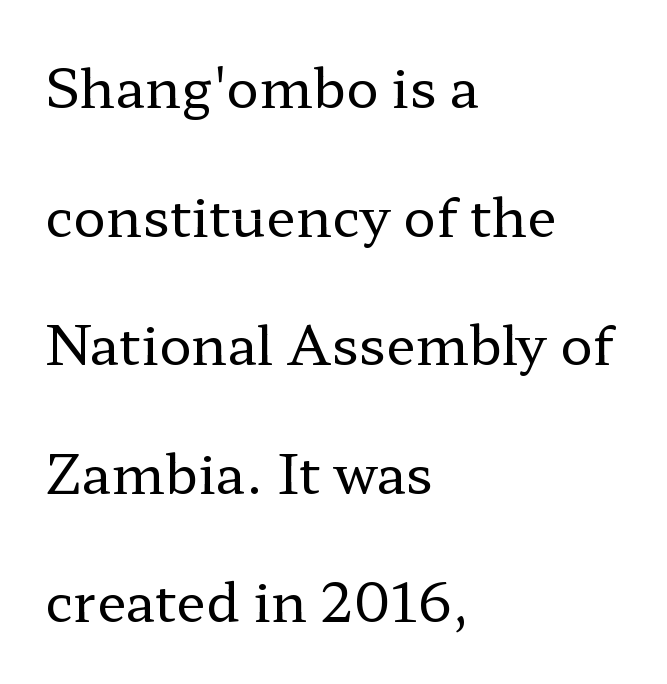
Descenders hang freely into open space. The designer dialed line spacing up above the default. The letterforms sit shoulder to shoulder at normal distance. You could not count columns in this text — the font is proportionally spaced. The letters stand straight up with perfectly vertical stems. The cut favours lightness, reaching ordinary text weight at its darkest.
